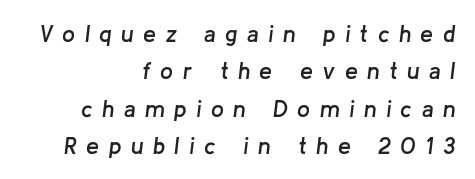
Q: Is the text bold? A: Semi-bold.
Q: Is the text italic (slanted)? A: Yes, it leans right by about 8 degrees.
Q: Is the text underlined? A: No.
Q: How is the paragraph aligned? A: Right-aligned.
Q: Is the spacing between letters normal or unusually wide? A: Unusually wide.
Q: Is the spacing between lines tight, normal or loose? A: Normal.
